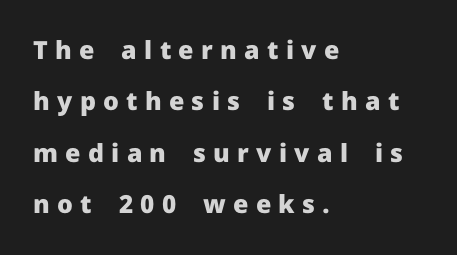
{"italic": "no", "bold": "yes", "underline": "no", "align": "left", "line_spacing": "loose", "line_spacing_ratio": 2.06, "letter_spacing": "wide", "letter_spacing_em": 0.29, "glyph_px": 25}
